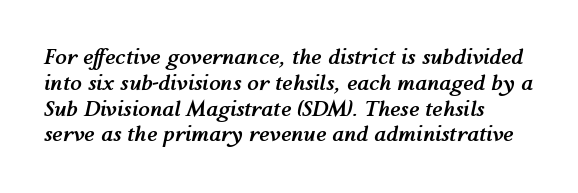
{"italic": "yes", "lean": "right", "slant_degrees": 12, "bold": "yes", "underline": "no", "align": "left", "line_spacing_ratio": 1.23, "letter_spacing": "normal", "letter_spacing_em": 0.0, "glyph_px": 21}
